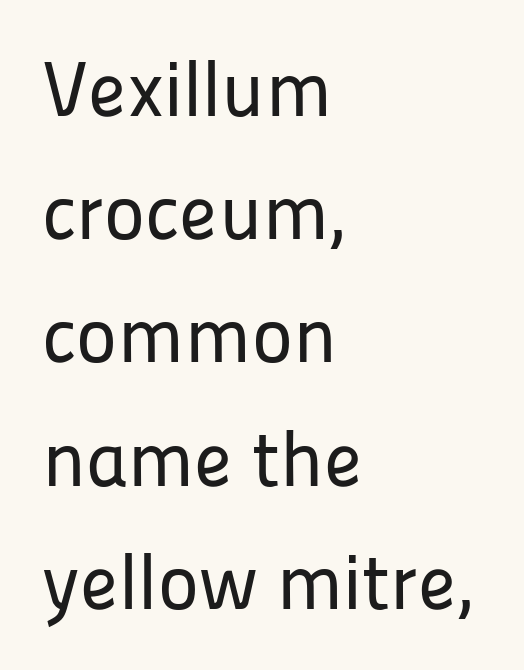
The image shows 78 px sans-serif type, upright; set left-aligned, normal line spacing (1.58x), normal letter spacing, not underlined; low stroke contrast and a medium x-height.
